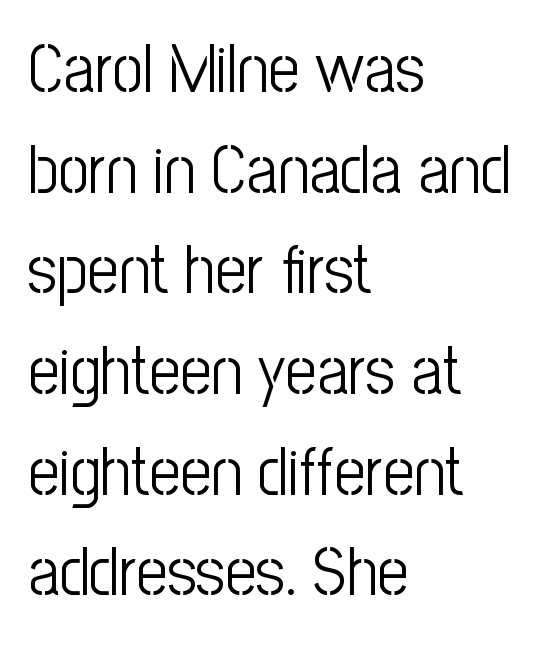
{"serif": "no", "italic": "no", "bold": "no", "weight": "light", "width": "condensed", "stroke_contrast": "low", "x_height": "medium", "monospaced": "no", "underline": "no", "align": "left", "line_spacing": "normal", "line_spacing_ratio": 1.48, "letter_spacing": "normal", "letter_spacing_em": 0.0, "glyph_px": 68}
